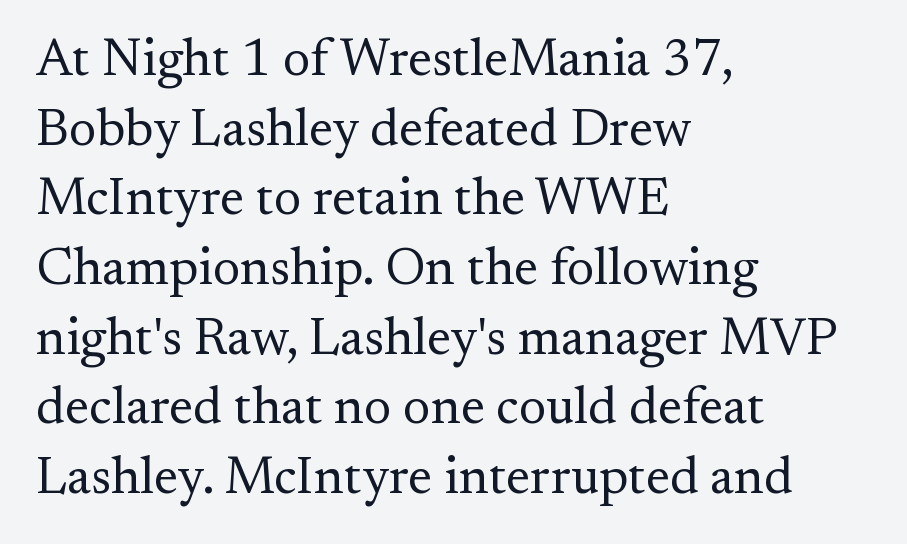
Q: Is the text bold? A: No.
Q: Is the text italic (slanted)? A: No, it is upright.
Q: Is the typeface a serif or a sans-serif typeface? A: Serif.
Q: Is the text underlined? A: No.
Q: How is the paragraph aligned? A: Left-aligned.
Q: Is the spacing between letters normal or unusually wide? A: Normal.
Q: Is the spacing between lines tight, normal or loose? A: Normal.
Q: Width (condensed, normal, or wide)? A: Normal.
Q: Stroke contrast? A: Medium.
Q: x-height? A: Small.
Q: Monospaced? A: No.
